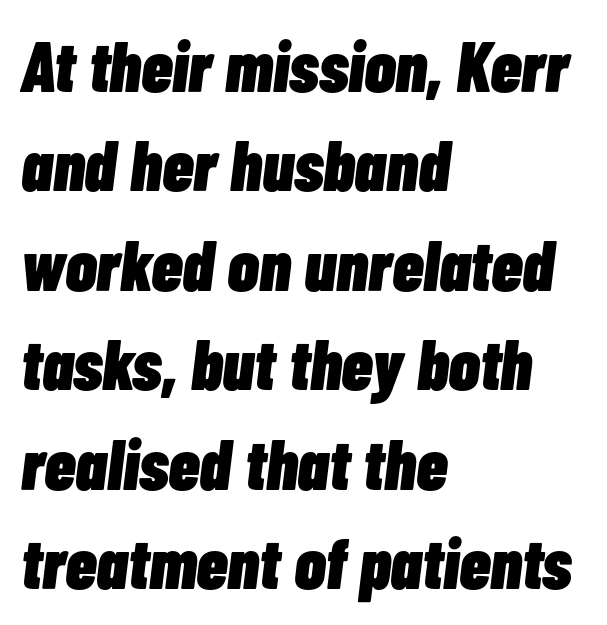
{"italic": "yes", "lean": "right", "slant_degrees": 7, "bold": "yes", "weight": "heavy", "width": "condensed", "stroke_contrast": "low", "x_height": "medium", "monospaced": "no", "underline": "no", "align": "left", "line_spacing": "normal", "line_spacing_ratio": 1.4, "letter_spacing": "normal", "letter_spacing_em": 0.0, "glyph_px": 71}
